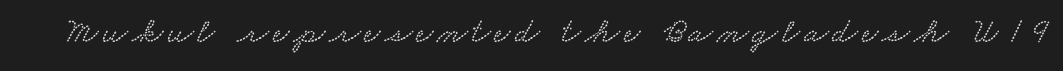
The image shows 36 px wide type; set not underlined; low stroke contrast and a small x-height.
